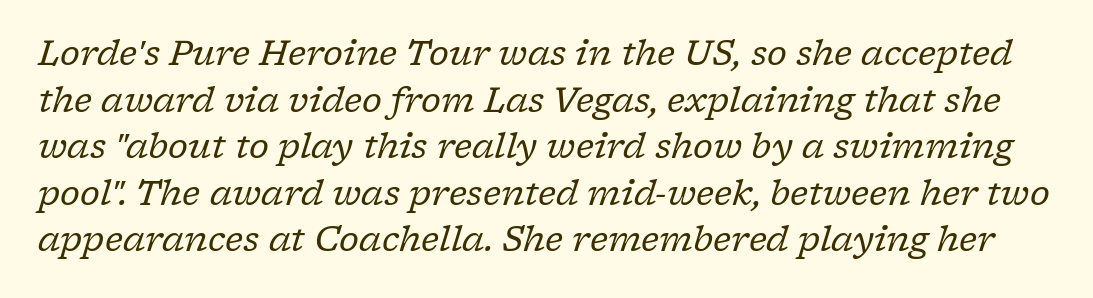
The image shows 34 px regular-weight serif type, italic (leaning right); set normal line spacing (1.37x), normal letter spacing, not underlined; low stroke contrast and a medium x-height.
